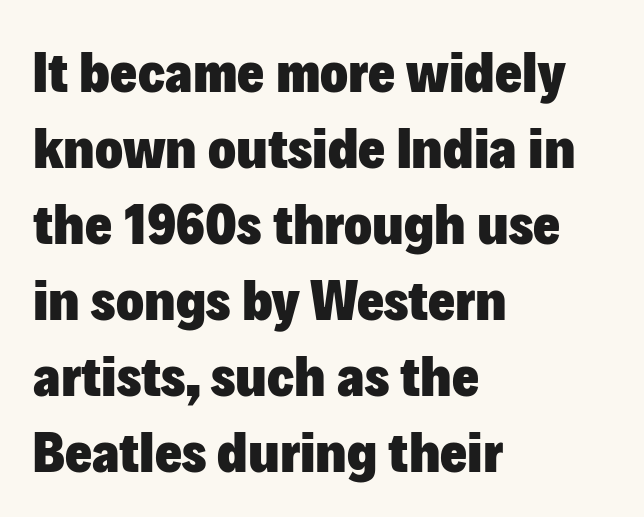
{"serif": "no", "italic": "no", "bold": "yes", "weight": "heavy", "width": "normal", "stroke_contrast": "low", "x_height": "medium", "monospaced": "no", "underline": "no", "align": "left", "line_spacing": "normal", "line_spacing_ratio": 1.31, "letter_spacing": "normal", "letter_spacing_em": 0.0, "glyph_px": 58}
